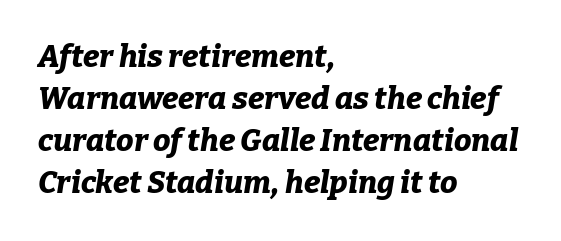
The image shows 31 px bold type, italic (leaning right); set left-aligned, normal line spacing (1.36x), normal letter spacing, not underlined; low stroke contrast and a medium x-height.
